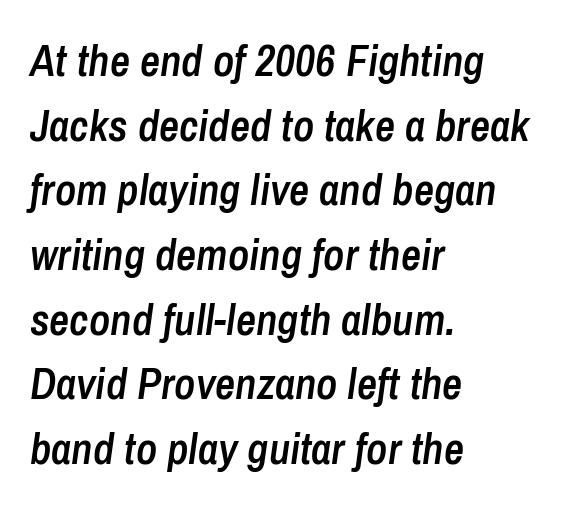
Q: Is the text bold? A: Semi-bold.
Q: Is the text italic (slanted)? A: Yes, it leans right by about 8 degrees.
Q: Is the text underlined? A: No.
Q: How is the paragraph aligned? A: Left-aligned.
Q: Is the spacing between letters normal or unusually wide? A: Normal.
Q: Is the spacing between lines tight, normal or loose? A: Normal.
Q: Width (condensed, normal, or wide)? A: Condensed.
Q: Stroke contrast? A: Low.
Q: x-height? A: Medium.
Q: Monospaced? A: No.
